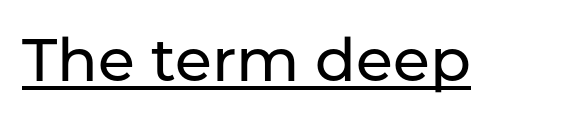
Q: Is the text italic (slanted)? A: No, it is upright.
Q: Is the typeface a serif or a sans-serif typeface? A: Sans-serif.
Q: Is the text underlined? A: Yes.
Q: Is the spacing between letters normal or unusually wide? A: Normal.
Q: Width (condensed, normal, or wide)? A: Normal.
Q: Stroke contrast? A: Low.
Q: x-height? A: Medium.
Q: Monospaced? A: No.
